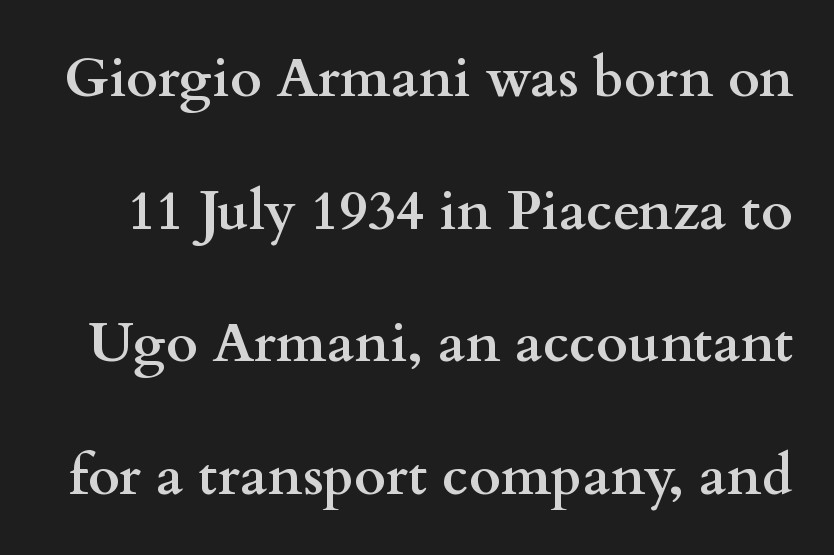
{"serif": "yes", "italic": "no", "bold": "yes", "weight": "semibold", "width": "wide", "stroke_contrast": "medium", "x_height": "small", "monospaced": "no", "underline": "no", "line_spacing": "loose", "line_spacing_ratio": 2.41, "letter_spacing": "normal", "letter_spacing_em": 0.0, "glyph_px": 55}
